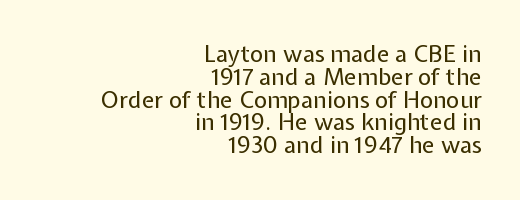
{"italic": "no", "bold": "no", "underline": "no", "align": "right", "line_spacing": "tight", "line_spacing_ratio": 0.99, "letter_spacing": "normal", "letter_spacing_em": 0.0, "glyph_px": 23}
